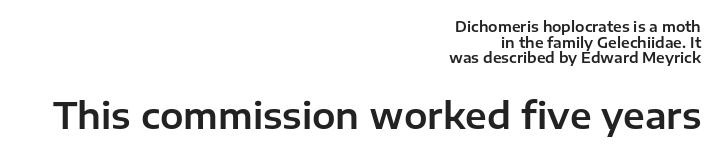
The image shows 35 px sans-serif type, upright; set right-aligned, tight line spacing (1.12x), normal letter spacing, not underlined; the second (bottom) block is 2.5x larger; low stroke contrast and a medium x-height.
